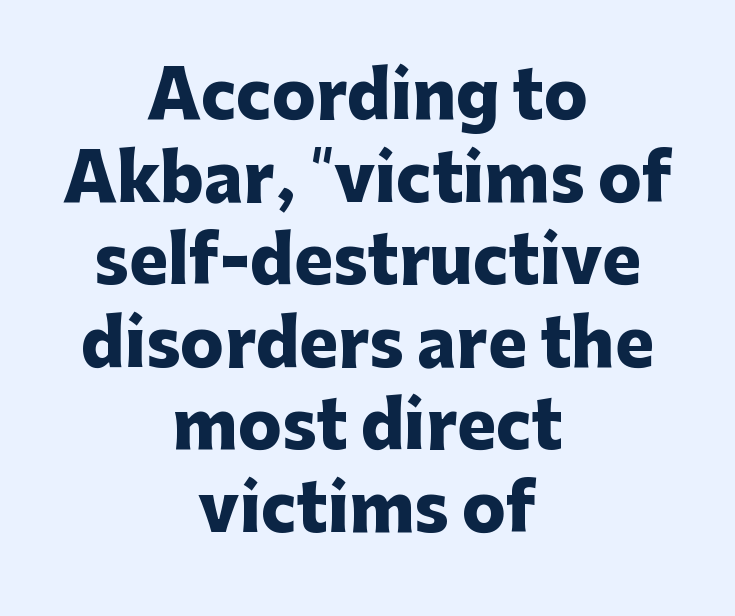
The image shows 65 px heavy sans-serif type, upright; set centered, normal line spacing (1.27x), normal letter spacing, not underlined; low stroke contrast and a medium x-height.
